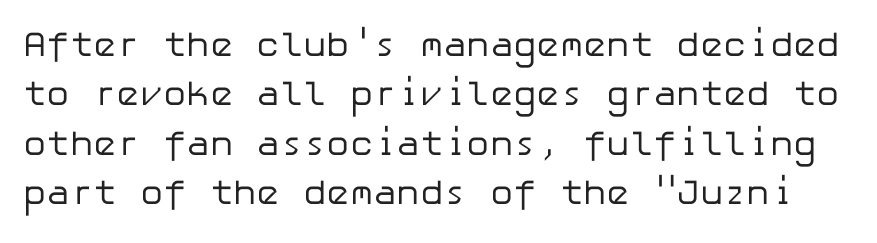
{"serif": "no", "italic": "no", "bold": "no", "weight": "regular", "width": "normal", "stroke_contrast": "low", "x_height": "medium", "underline": "no", "line_spacing": "normal", "line_spacing_ratio": 1.41, "letter_spacing": "normal", "letter_spacing_em": 0.0, "glyph_px": 35}
